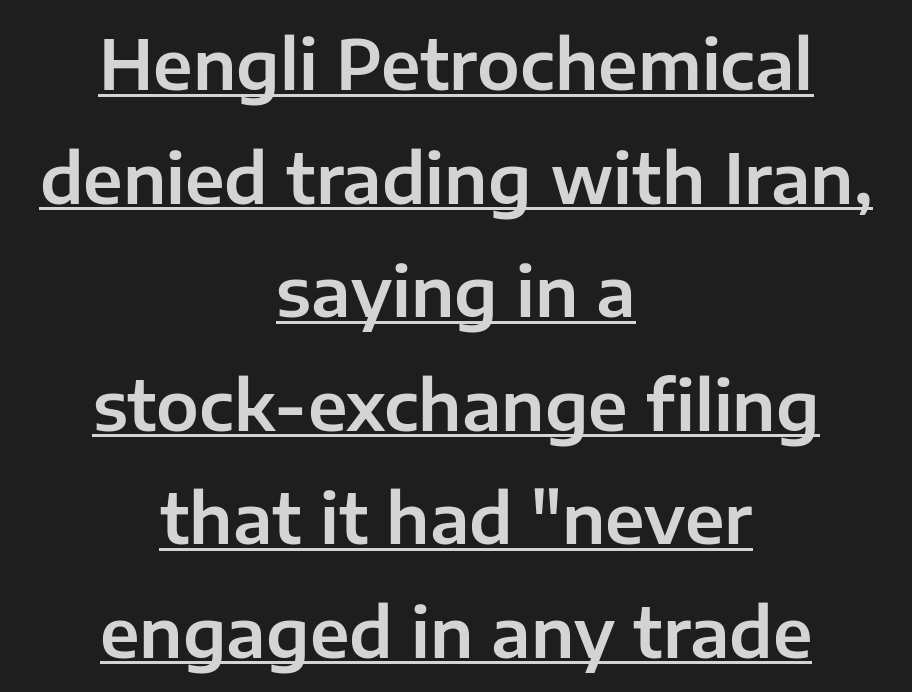
This sample uses plain, unmodified letter spacing. This sample is center-justified, so both line endings float freely. The string is rendered with underlining switched on. A sans-serif font was chosen for this passage. Evenly set lines give the paragraph a standard silhouette. The lettering stays uniformly vertical, giving the passage a roman look.
